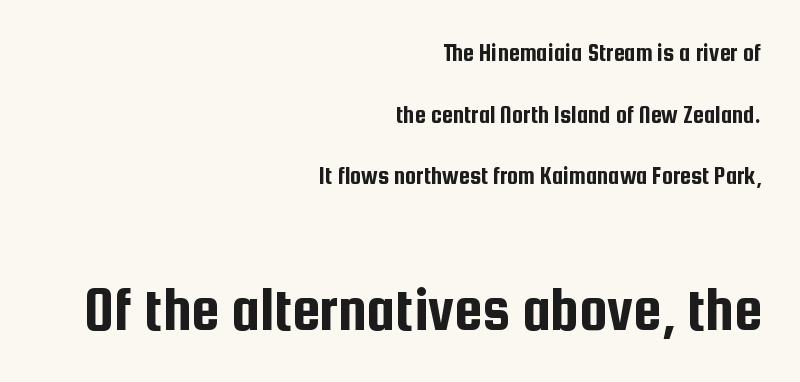
{"serif": "no", "italic": "no", "width": "condensed", "stroke_contrast": "low", "x_height": "medium", "monospaced": "no", "underline": "no", "align": "right", "line_spacing": "loose", "line_spacing_ratio": 2.47, "letter_spacing": "normal", "letter_spacing_em": 0.0, "larger_block": "second", "size_ratio": 2.52, "glyph_px": 63}
